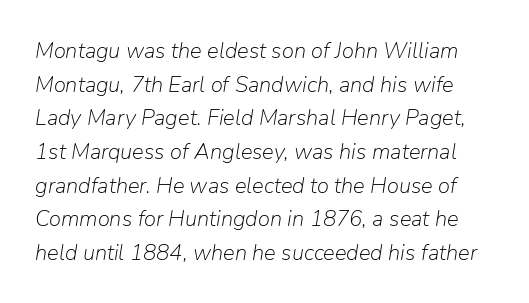
The image shows 22 px text type, italic (leaning right); set normal line spacing (1.53x), normal letter spacing, not underlined.
